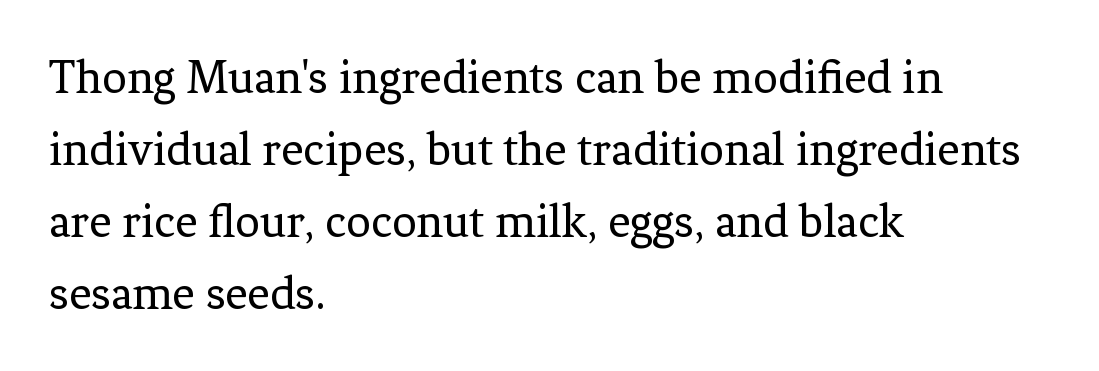
{"serif": "yes", "italic": "no", "bold": "no", "weight": "regular", "width": "normal", "stroke_contrast": "low", "x_height": "medium", "monospaced": "no", "underline": "no", "align": "left", "line_spacing": "normal", "line_spacing_ratio": 1.47, "letter_spacing": "normal", "letter_spacing_em": 0.0, "glyph_px": 49}
